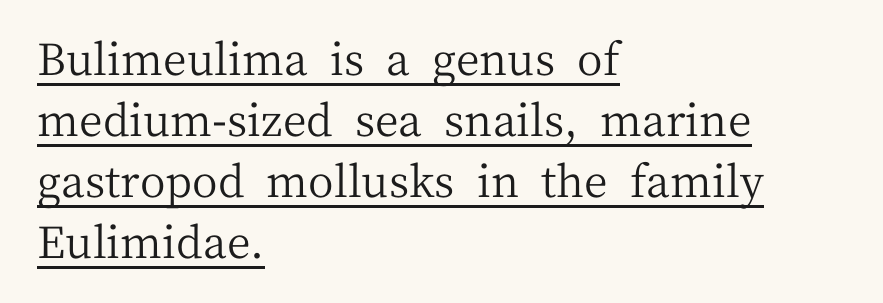
The image shows 44 px regular-weight serif type, upright; set left-aligned, normal line spacing (1.39x), normal letter spacing, underlined; medium stroke contrast and a medium x-height.
